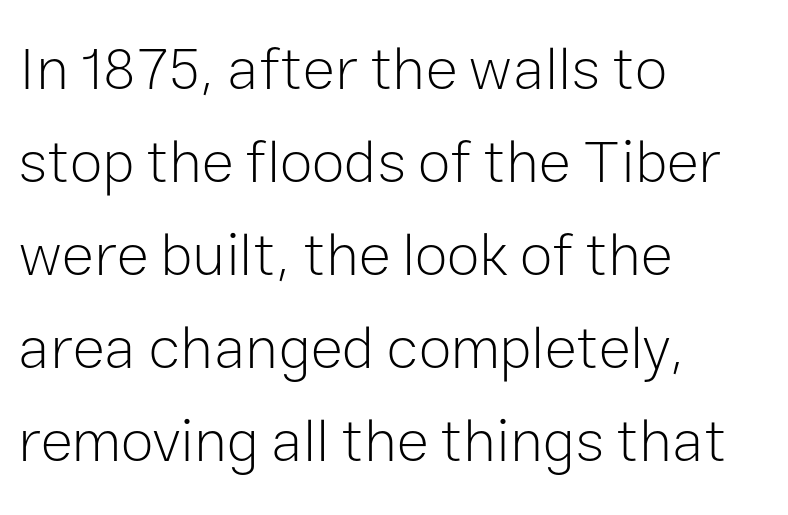
Q: Is the text bold? A: No.
Q: Is the text italic (slanted)? A: No, it is upright.
Q: Is the typeface a serif or a sans-serif typeface? A: Sans-serif.
Q: Is the text underlined? A: No.
Q: How is the paragraph aligned? A: Left-aligned.
Q: Is the spacing between letters normal or unusually wide? A: Normal.
Q: Is the spacing between lines tight, normal or loose? A: Normal.
Q: Width (condensed, normal, or wide)? A: Normal.
Q: Stroke contrast? A: Low.
Q: x-height? A: Medium.
Q: Monospaced? A: No.
